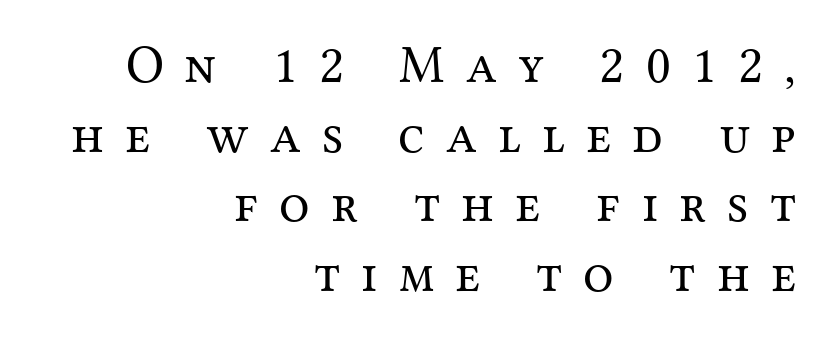
Proportional: the letters do not fall into vertical columns. One-word summary of the alignment: right. The block of text has a typical density, with ordinary space between rows. The cut favours lightness, reaching ordinary text weight at its darkest. You could only call the tracking loose — the letters float apart. To sum up the face: it has serifs.
